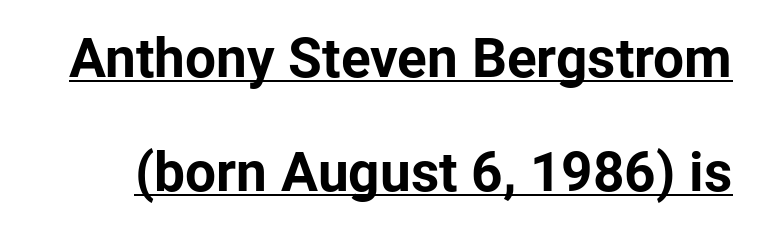
{"serif": "no", "italic": "no", "bold": "yes", "weight": "bold", "width": "normal", "stroke_contrast": "low", "x_height": "medium", "monospaced": "no", "underline": "yes", "line_spacing": "loose", "line_spacing_ratio": 2.07, "letter_spacing": "normal", "letter_spacing_em": 0.0, "glyph_px": 55}
